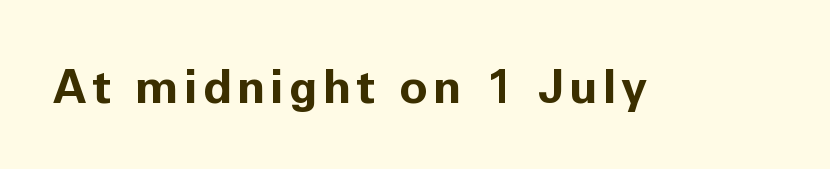
The image shows 47 px bold sans-serif type, upright; set not underlined; low stroke contrast and a medium x-height.
